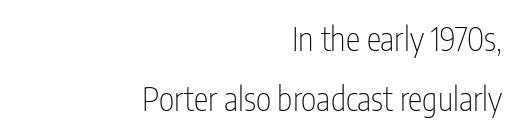
The image shows 33 px thin, condensed sans-serif type, upright; set right-aligned, line spacing 1.81x, normal letter spacing, not underlined; low stroke contrast and a medium x-height.
